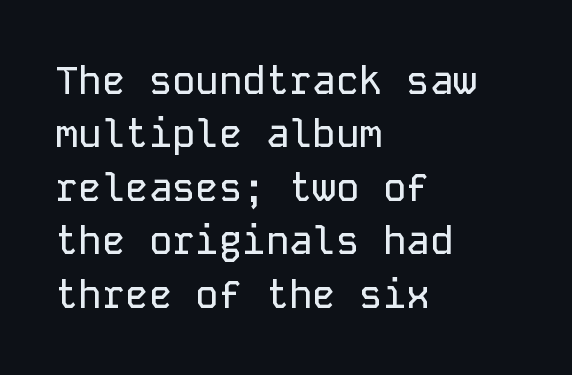
The image shows 39 px sans-serif type, upright, monospaced; set left-aligned, normal line spacing (1.37x), normal letter spacing, not underlined; low stroke contrast and a medium x-height.
